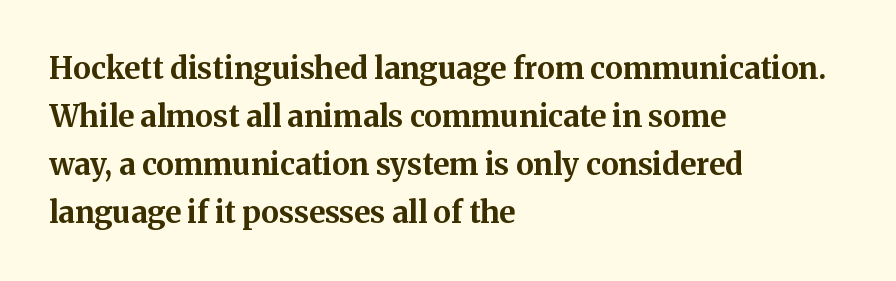
Q: Is the text bold? A: Yes.
Q: Is the text italic (slanted)? A: No, it is upright.
Q: Is the typeface a serif or a sans-serif typeface? A: Serif.
Q: Is the text underlined? A: No.
Q: How is the paragraph aligned? A: Left-aligned.
Q: Is the spacing between letters normal or unusually wide? A: Normal.
Q: Is the spacing between lines tight, normal or loose? A: Normal.
Q: Width (condensed, normal, or wide)? A: Normal.
Q: Stroke contrast? A: Medium.
Q: x-height? A: Medium.
Q: Monospaced? A: No.
